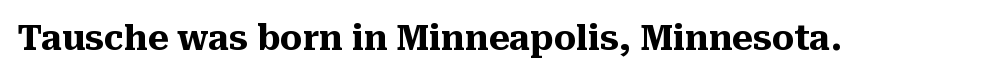
These lines were composed using upright roman letters. Serif or sans? Serif — the stroke terminals have little feet. Tracking here is standard; glyphs follow each other at the usual distance. Typographic density is high because the face is bold.
